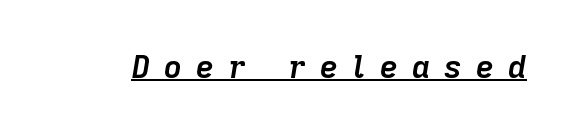
{"italic": "yes", "lean": "right", "slant_degrees": 9, "bold": "yes", "weight": "semibold", "width": "normal", "stroke_contrast": "low", "x_height": "medium", "monospaced": "no", "underline": "yes", "letter_spacing": "wide", "letter_spacing_em": 0.46, "glyph_px": 31}
